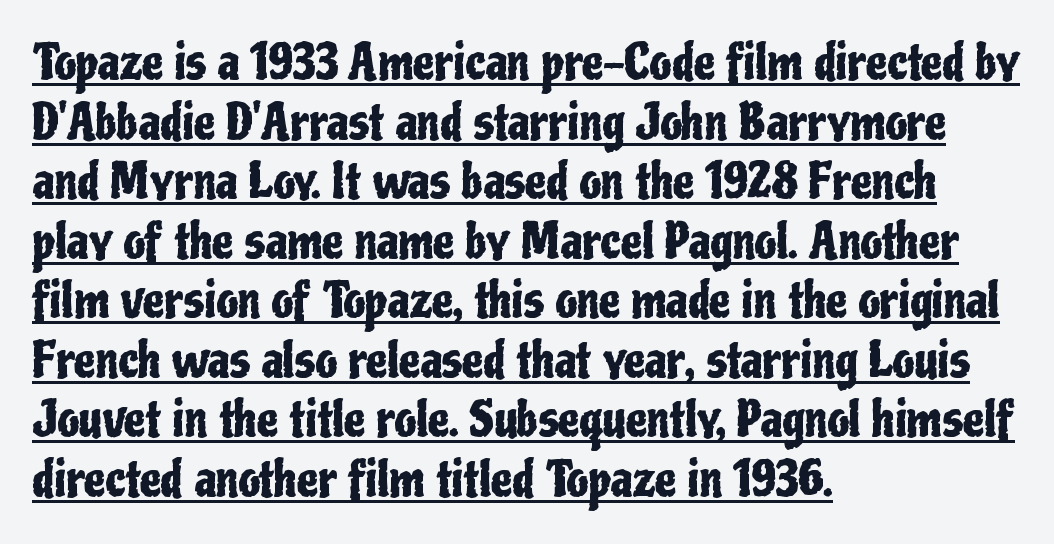
{"serif": "no", "italic": "no", "width": "condensed", "stroke_contrast": "low", "x_height": "medium", "monospaced": "no", "underline": "yes", "align": "left", "line_spacing_ratio": 1.24, "letter_spacing": "normal", "letter_spacing_em": 0.0, "glyph_px": 48}
